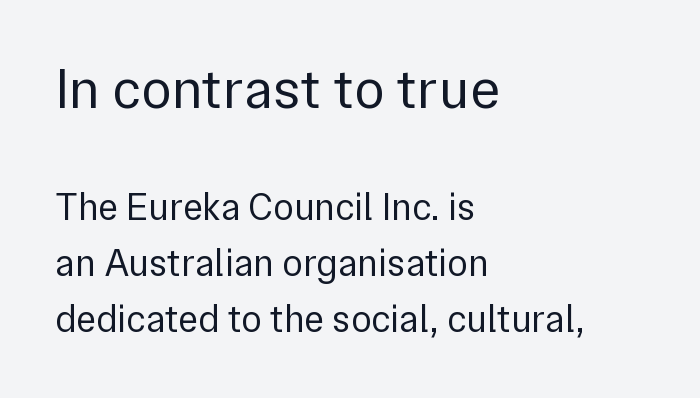
Posture: upright roman. Where is the straight margin? On the left. Decoration check: the copy has no underline. Is the letter spacing exaggerated? No — it looks like the ordinary default. The font is comparable to plain body text, perhaps lighter. This rendering employs a face without finishing strokes, i.e., a sans-serif.
